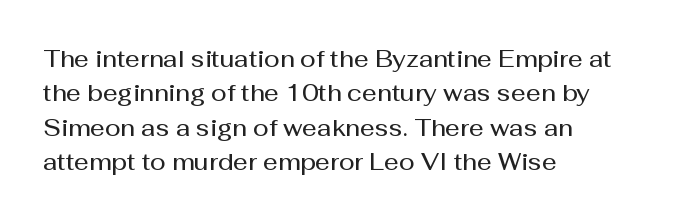
The image shows 23 px text type, upright; set left-aligned, normal line spacing (1.49x), normal letter spacing, not underlined.
